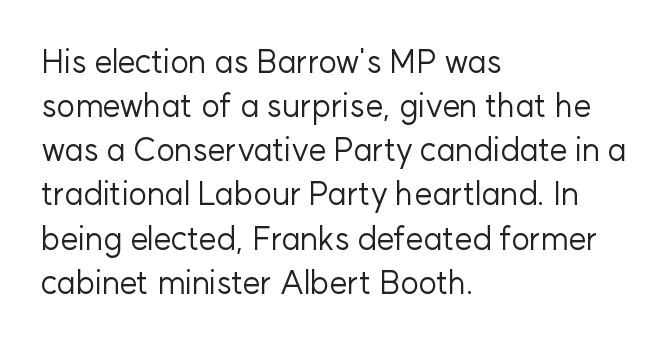
Words appear dense and cohesive because spacing is normal. Bold? No — there's no thickening of the strokes. Ordinary non-slanted type is in use. A typesetter would call this leading conventional body-copy spacing. The passage shown is typed in a proportional face where columns would drift. Type style note: lacks serifs.
